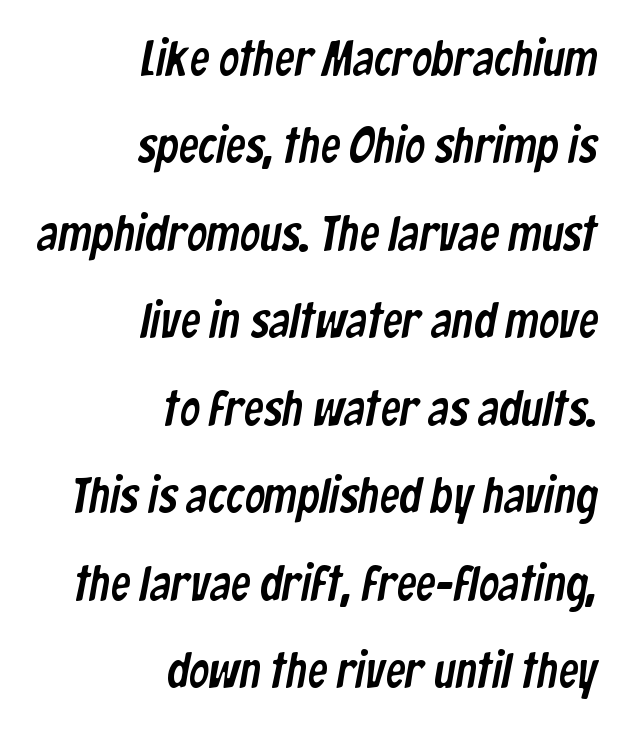
{"serif": "no", "width": "condensed", "stroke_contrast": "low", "x_height": "medium", "monospaced": "no", "underline": "no", "align": "right", "line_spacing_ratio": 1.75, "letter_spacing": "normal", "letter_spacing_em": 0.0, "glyph_px": 50}
